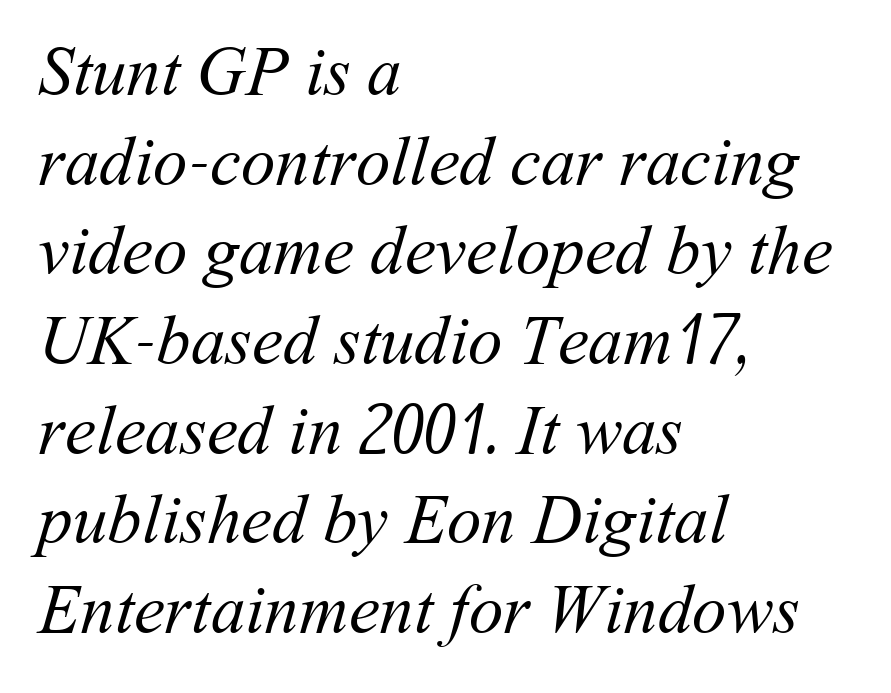
Q: Is the text bold? A: No.
Q: Is the text underlined? A: No.
Q: How is the paragraph aligned? A: Left-aligned.
Q: Is the spacing between letters normal or unusually wide? A: Normal.
Q: Is the spacing between lines tight, normal or loose? A: Normal.
Q: Width (condensed, normal, or wide)? A: Normal.
Q: Stroke contrast? A: Medium.
Q: x-height? A: Medium.
Q: Monospaced? A: No.
